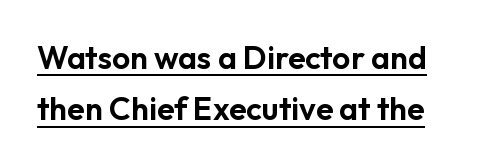
The image shows 32 px sans-serif type, upright; set normal line spacing (1.6x), normal letter spacing, underlined; low stroke contrast and a medium x-height.
